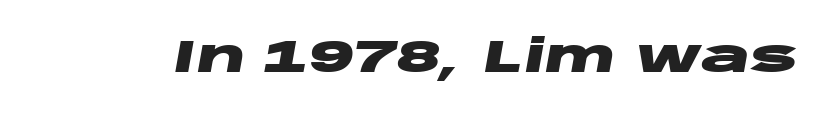
The image shows 46 px heavy, wide type, italic (leaning right); set normal letter spacing, not underlined; low stroke contrast and a large x-height.
